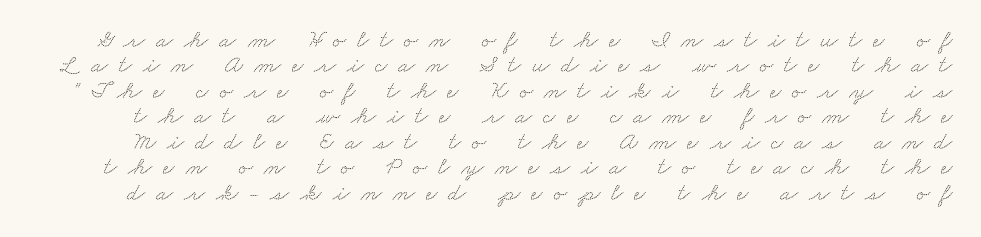
{"underline": "no", "line_spacing": "tight", "line_spacing_ratio": 1.02, "letter_spacing": "wide", "letter_spacing_em": 0.44, "glyph_px": 25}
